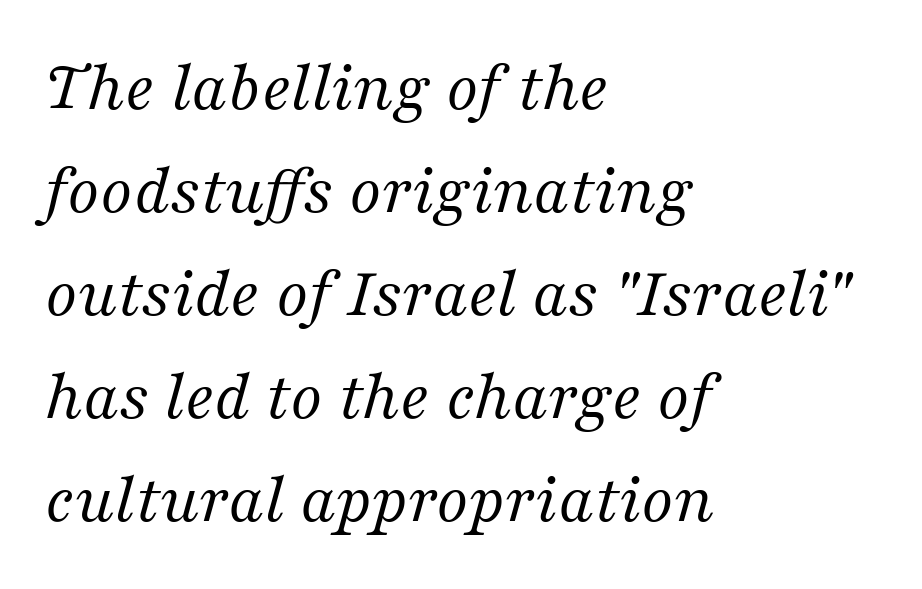
Layout note: lines flush left. Each letter keeps its own natural width here, so spacing adapts to shape. The strokes carry an ordinary text weight at most. Style check: oblique. The letters carry serifs — small finishing strokes at the ends of their stems.
